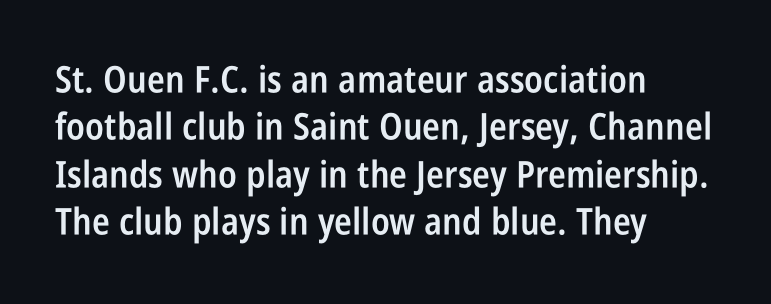
Q: Is the text bold? A: Semi-bold.
Q: Is the text italic (slanted)? A: No, it is upright.
Q: Is the typeface a serif or a sans-serif typeface? A: Sans-serif.
Q: Is the text underlined? A: No.
Q: How is the paragraph aligned? A: Left-aligned.
Q: Is the spacing between letters normal or unusually wide? A: Normal.
Q: Is the spacing between lines tight, normal or loose? A: Normal.
Q: Width (condensed, normal, or wide)? A: Condensed.
Q: Stroke contrast? A: Low.
Q: x-height? A: Large.
Q: Monospaced? A: No.
